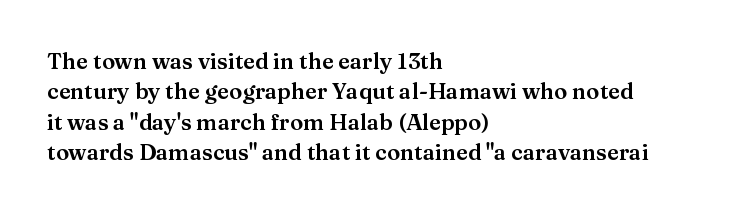
Descenders are the only things crossing below the line. The paragraph has a hard left edge and a soft right edge. Nothing unusual about the tracking: characters are spaced as the font intends. Vertically, the passage feels balanced, rows spaced as you'd expect. If you drew a line through each stem, it would be perfectly vertical.
